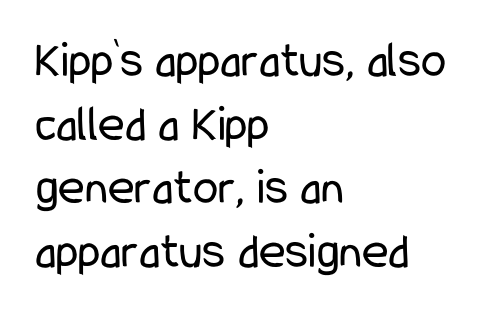
A typesetter would call this proportional, since set widths differ per character. The strokes are not fattened; the text isn't bold. The setting favours the left margin, as ordinary paragraphs usually do. The type is set solid horizontally, with unmodified tracking.
